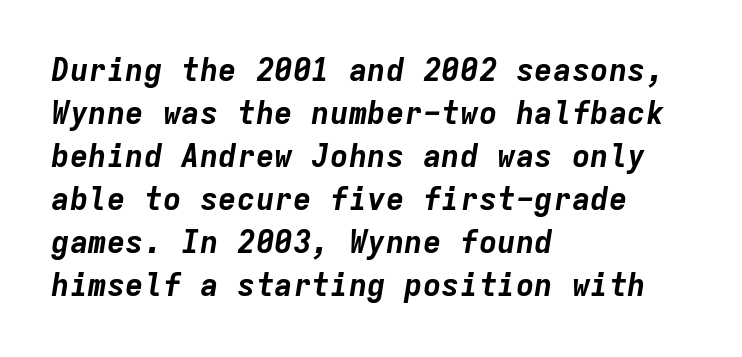
Q: Is the text bold? A: Yes.
Q: Is the text italic (slanted)? A: Yes, it leans right by about 9 degrees.
Q: Is the text underlined? A: No.
Q: How is the paragraph aligned? A: Left-aligned.
Q: Is the spacing between letters normal or unusually wide? A: Normal.
Q: Is the spacing between lines tight, normal or loose? A: Normal.
Q: Width (condensed, normal, or wide)? A: Normal.
Q: Stroke contrast? A: Low.
Q: x-height? A: Medium.
Q: Monospaced? A: Yes.
